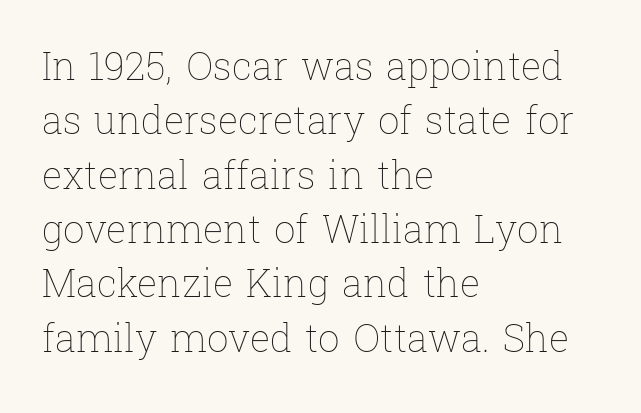
{"italic": "no", "bold": "no", "weight": "thin", "width": "normal", "stroke_contrast": "low", "x_height": "medium", "monospaced": "no", "underline": "no", "align": "left", "line_spacing": "normal", "line_spacing_ratio": 1.43, "letter_spacing": "normal", "letter_spacing_em": 0.0, "glyph_px": 38}
